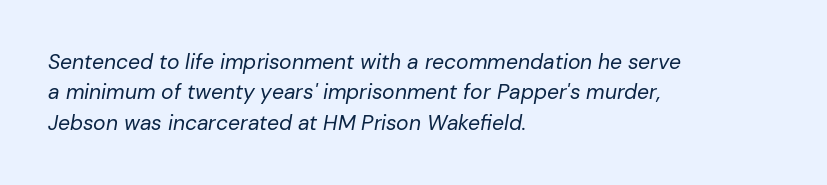
The image shows 21 px text type, italic (leaning right); set left-aligned, normal line spacing (1.45x), normal letter spacing, not underlined.
